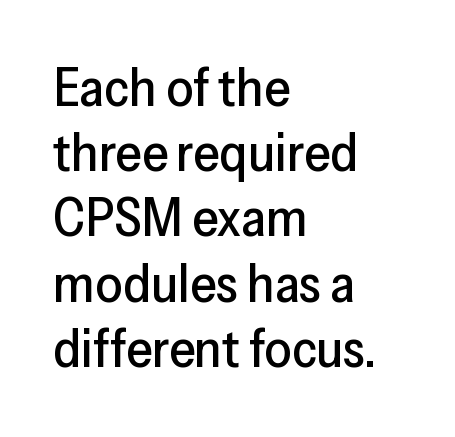
The image shows 53 px sans-serif type, upright; set left-aligned, line spacing 1.23x, normal letter spacing, not underlined; low stroke contrast and a medium x-height.
